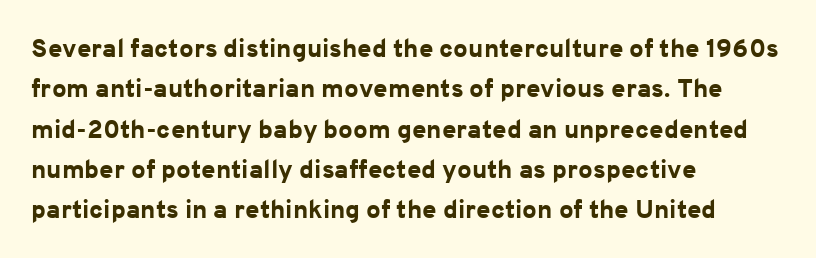
{"italic": "no", "bold": "yes", "underline": "no", "align": "left", "line_spacing": "normal", "line_spacing_ratio": 1.55, "letter_spacing": "normal", "letter_spacing_em": 0.0, "glyph_px": 26}
